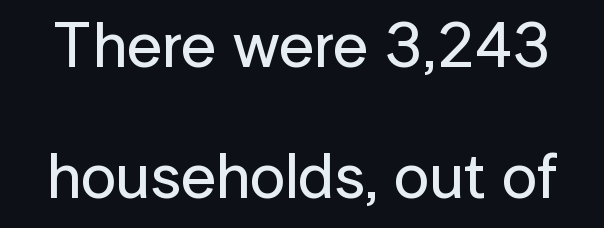
Font category for this specimen: sans-serif. In terms of posture, this sample is upright. You could fit nearly another row in the gap between these rows. The line texture is even and compact thanks to regular tracking.
